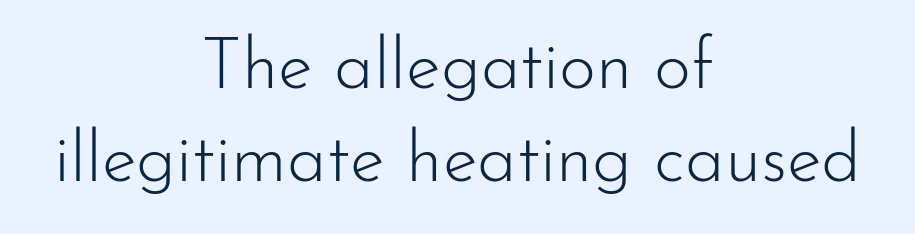
The image shows 71 px light sans-serif type, upright; set centered, normal line spacing (1.31x), normal letter spacing, not underlined; low stroke contrast and a small x-height.
